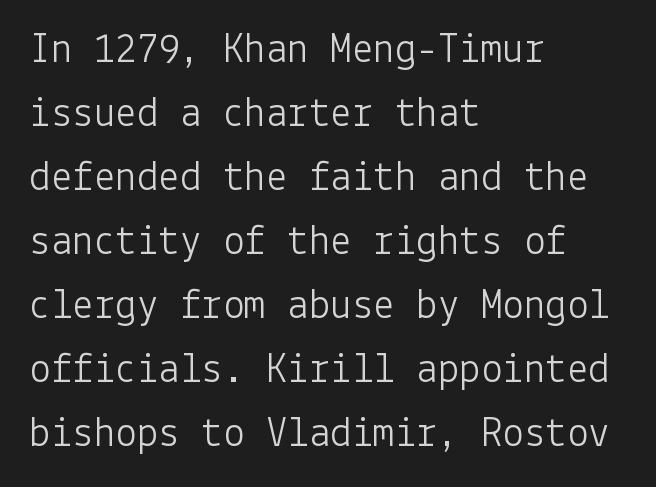
{"serif": "no", "italic": "no", "bold": "no", "weight": "light", "width": "normal", "stroke_contrast": "low", "x_height": "medium", "underline": "no", "align": "left", "line_spacing": "normal", "line_spacing_ratio": 1.49, "letter_spacing": "normal", "letter_spacing_em": 0.0, "glyph_px": 43}
